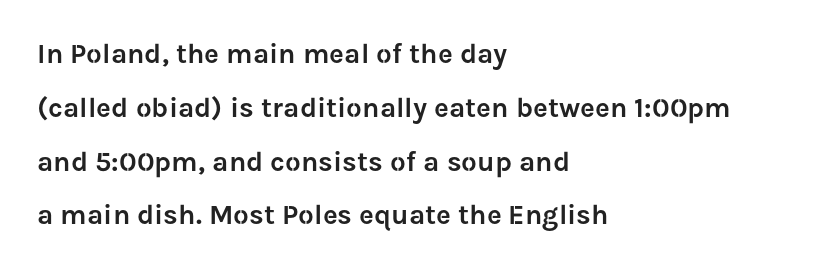
Q: Is the text italic (slanted)? A: No, it is upright.
Q: Is the typeface a serif or a sans-serif typeface? A: Sans-serif.
Q: Is the text underlined? A: No.
Q: How is the paragraph aligned? A: Left-aligned.
Q: Is the spacing between letters normal or unusually wide? A: Normal.
Q: Is the spacing between lines tight, normal or loose? A: Loose.
Q: Width (condensed, normal, or wide)? A: Normal.
Q: Stroke contrast? A: Low.
Q: x-height? A: Medium.
Q: Monospaced? A: No.
